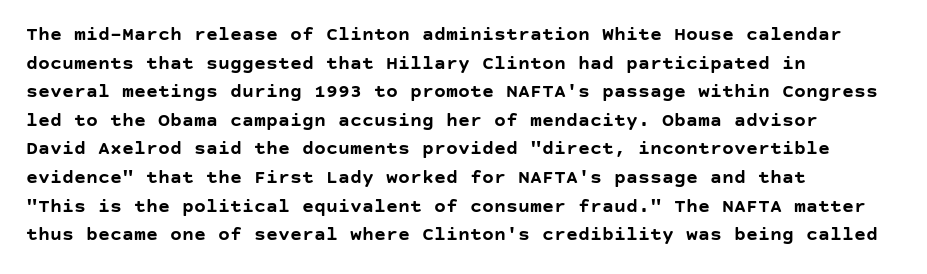
This sample uses an upright cut, with every glyph sitting square on the baseline. Only glyphs here, with clear space below each row. Visually the block forms a straight wall on the left and a jagged coastline on the right. Its strokes are broad and dark, the hallmark of bold type. This block has exactly the height ordinary leading produces. The passage shown has conventional tracking throughout.
